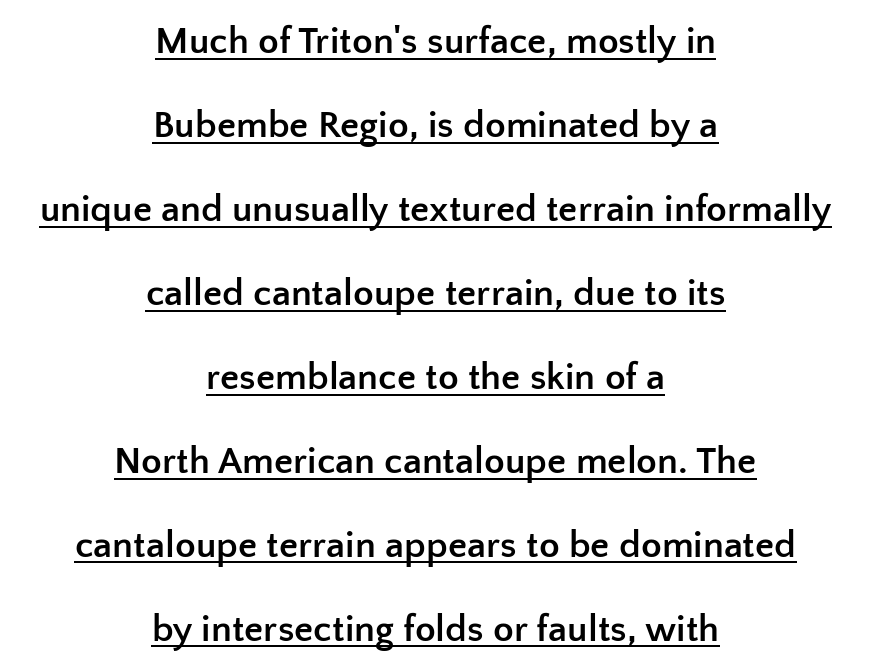
{"serif": "no", "italic": "no", "bold": "yes", "weight": "semibold", "width": "normal", "stroke_contrast": "low", "x_height": "medium", "monospaced": "no", "underline": "yes", "align": "center", "line_spacing": "loose", "line_spacing_ratio": 2.21, "letter_spacing": "normal", "letter_spacing_em": 0.0, "glyph_px": 38}
